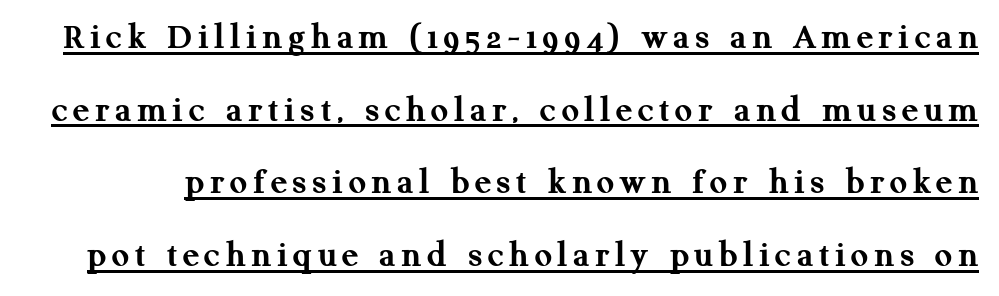
Q: Is the text bold? A: Yes.
Q: Is the text italic (slanted)? A: No, it is upright.
Q: Is the typeface a serif or a sans-serif typeface? A: Serif.
Q: Is the text underlined? A: Yes.
Q: Is the spacing between lines tight, normal or loose? A: Loose.
Q: Width (condensed, normal, or wide)? A: Normal.
Q: Stroke contrast? A: Medium.
Q: x-height? A: Medium.
Q: Monospaced? A: No.
